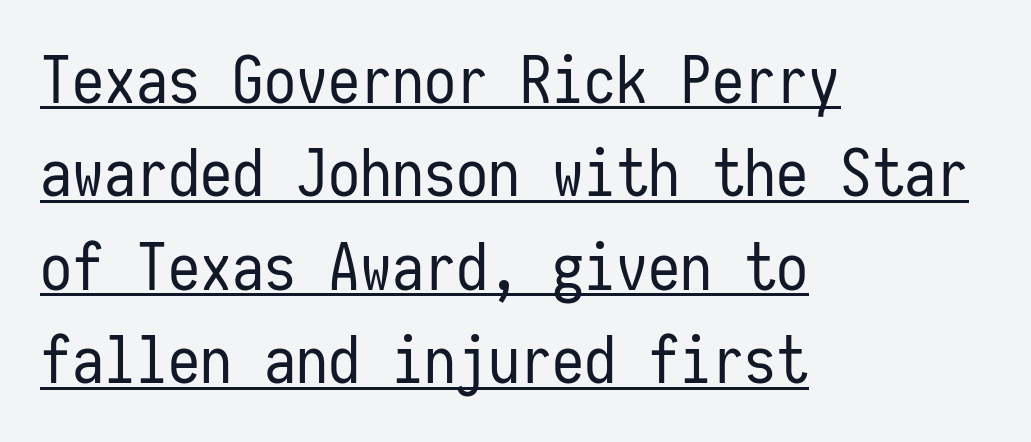
Q: Is the text bold? A: No.
Q: Is the text italic (slanted)? A: No, it is upright.
Q: Is the typeface a serif or a sans-serif typeface? A: Sans-serif.
Q: Is the text underlined? A: Yes.
Q: How is the paragraph aligned? A: Left-aligned.
Q: Is the spacing between letters normal or unusually wide? A: Normal.
Q: Is the spacing between lines tight, normal or loose? A: Normal.
Q: Width (condensed, normal, or wide)? A: Condensed.
Q: Stroke contrast? A: Low.
Q: x-height? A: Medium.
Q: Monospaced? A: Yes.
